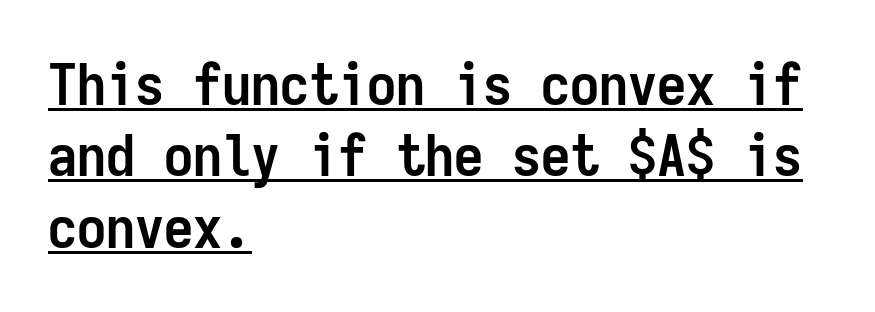
The image shows 58 px semibold, condensed sans-serif type, upright, monospaced; set left-aligned, line spacing 1.23x, normal letter spacing, underlined; low stroke contrast and a medium x-height.
